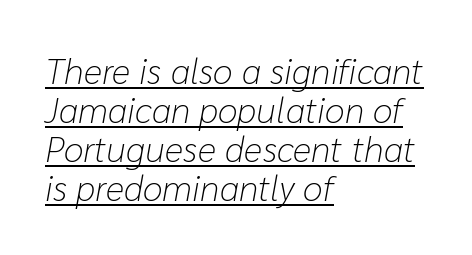
The characters are drawn with everyday or finer stroke widths. The rag falls on the right side of this text block. Characters are canted at an angle relative to the baseline's perpendicular. A typesetter would call this leading minimal, almost set solid. Is the letter spacing exaggerated? No — it looks like the ordinary default.
